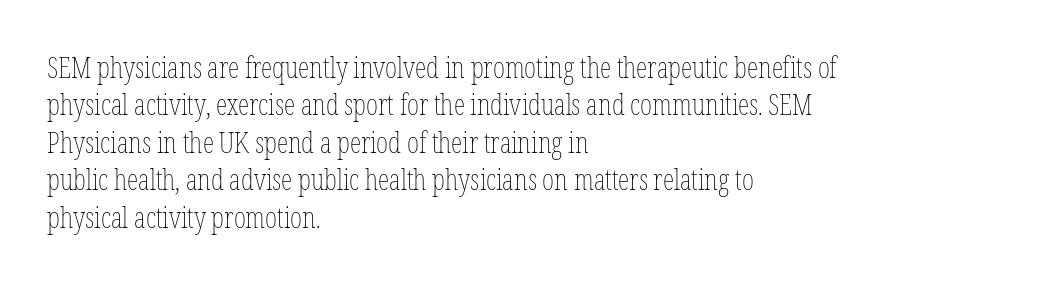
The image shows 29 px thin, condensed type, upright; set left-aligned, normal line spacing (1.29x), normal letter spacing, not underlined; low stroke contrast and a medium x-height.
